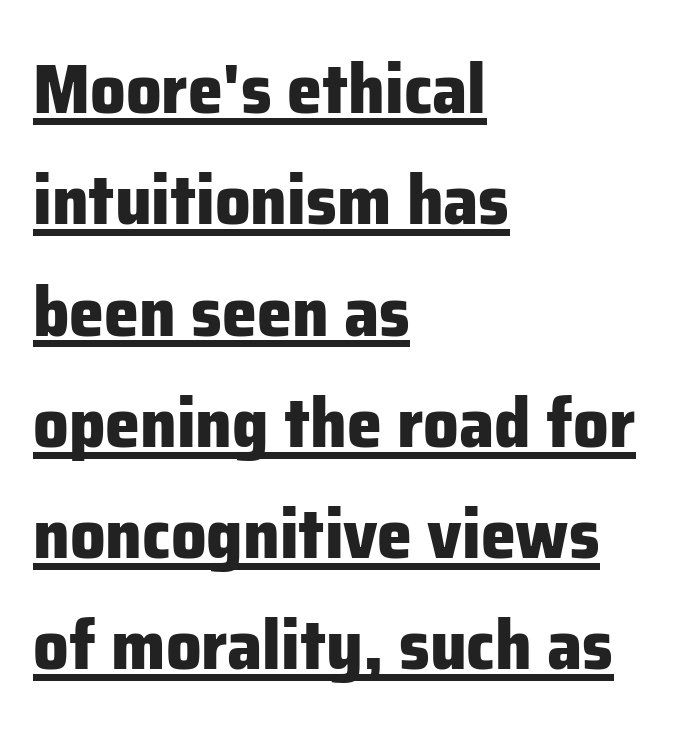
The rendering uses a moderate line-height, typical for paragraphs. The sample's only ornament is a line tracing under the words. A full-strength bold gives these letters their thick strokes. Looks like regular typesetting: each glyph gets only the width it needs. When letters stand straight like this, we call the style roman or upright.
